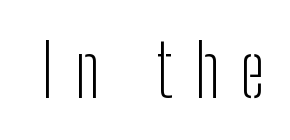
Q: Is the text bold? A: No.
Q: Is the text italic (slanted)? A: No, it is upright.
Q: Is the typeface a serif or a sans-serif typeface? A: Sans-serif.
Q: Is the text underlined? A: No.
Q: Is the spacing between letters normal or unusually wide? A: Unusually wide.
Q: Width (condensed, normal, or wide)? A: Condensed.
Q: Stroke contrast? A: Low.
Q: x-height? A: Medium.
Q: Monospaced? A: No.
